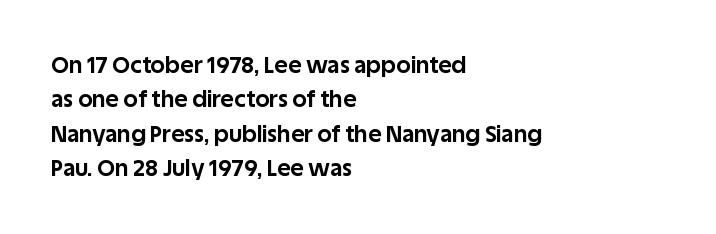
The image shows 23 px bold type, upright; set left-aligned, normal line spacing (1.5x), normal letter spacing, not underlined.
